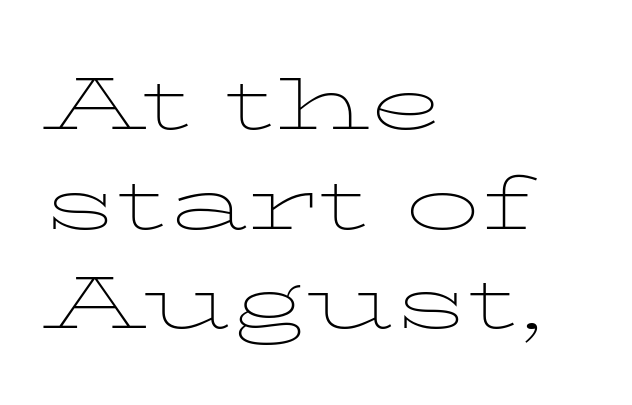
Q: Is the text bold? A: No.
Q: Is the text italic (slanted)? A: No, it is upright.
Q: Is the typeface a serif or a sans-serif typeface? A: Serif.
Q: Is the text underlined? A: No.
Q: How is the paragraph aligned? A: Left-aligned.
Q: Is the spacing between letters normal or unusually wide? A: Normal.
Q: Is the spacing between lines tight, normal or loose? A: Normal.
Q: Width (condensed, normal, or wide)? A: Wide.
Q: Stroke contrast? A: Low.
Q: x-height? A: Medium.
Q: Monospaced? A: No.
